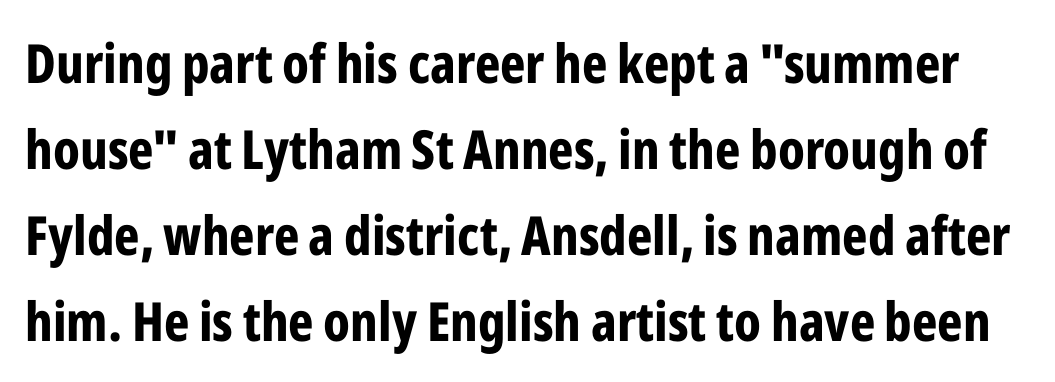
{"serif": "no", "italic": "no", "bold": "yes", "weight": "bold", "width": "condensed", "stroke_contrast": "low", "x_height": "medium", "monospaced": "no", "underline": "no", "line_spacing": "normal", "line_spacing_ratio": 1.59, "letter_spacing": "normal", "letter_spacing_em": 0.0, "glyph_px": 54}
